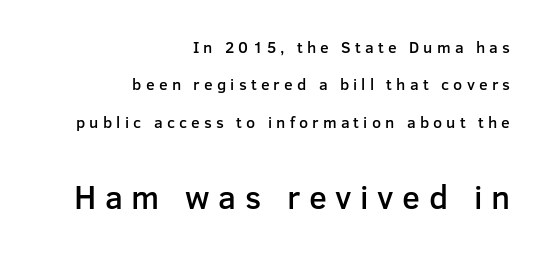
{"serif": "no", "italic": "no", "bold": "semi", "weight": "semibold", "width": "normal", "stroke_contrast": "low", "x_height": "medium", "monospaced": "no", "underline": "no", "align": "right", "line_spacing": "loose", "line_spacing_ratio": 2.33, "letter_spacing": "wide", "letter_spacing_em": 0.26, "larger_block": "second", "size_ratio": 2.06, "glyph_px": 33}
